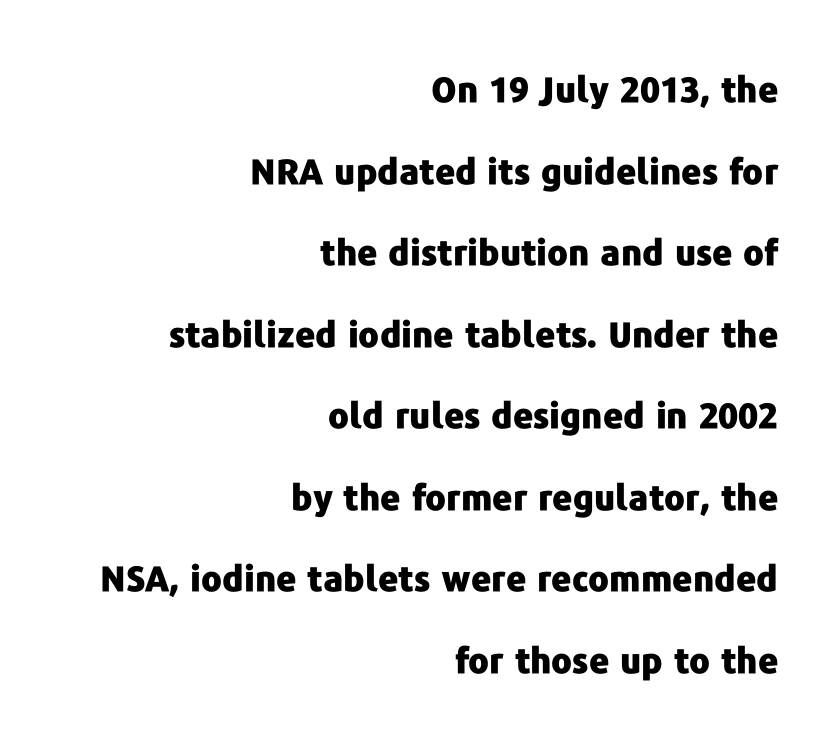
Q: Is the text bold? A: Yes.
Q: Is the text italic (slanted)? A: No, it is upright.
Q: Is the typeface a serif or a sans-serif typeface? A: Sans-serif.
Q: Is the text underlined? A: No.
Q: How is the paragraph aligned? A: Right-aligned.
Q: Is the spacing between letters normal or unusually wide? A: Normal.
Q: Is the spacing between lines tight, normal or loose? A: Loose.
Q: Width (condensed, normal, or wide)? A: Normal.
Q: Stroke contrast? A: Low.
Q: x-height? A: Medium.
Q: Monospaced? A: No.
